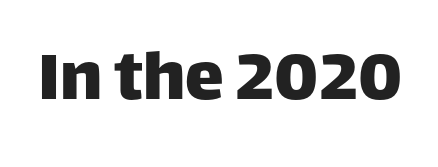
Decoration check: the copy has no underline. The letters advance in unequal steps, a hallmark of proportional type. This rendering employs a face without finishing strokes, i.e., a sans-serif. The letterforms sit shoulder to shoulder at normal distance. The type sits square on the baseline with zero lean.
